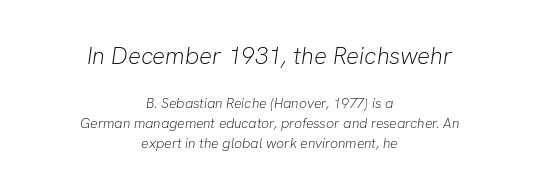
{"italic": "yes", "lean": "right", "slant_degrees": 8, "bold": "no", "underline": "no", "align": "center", "line_spacing": "normal", "line_spacing_ratio": 1.44, "letter_spacing": "normal", "letter_spacing_em": 0.0, "larger_block": "first", "size_ratio": 1.71, "glyph_px": 24}
